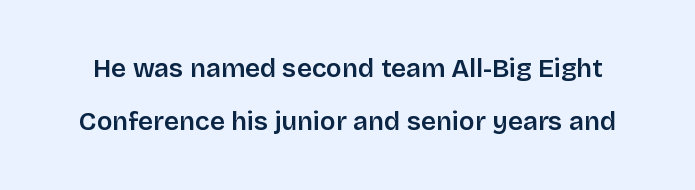
The image shows 26 px text type, upright; set loose line spacing (2.03x), normal letter spacing, not underlined.
